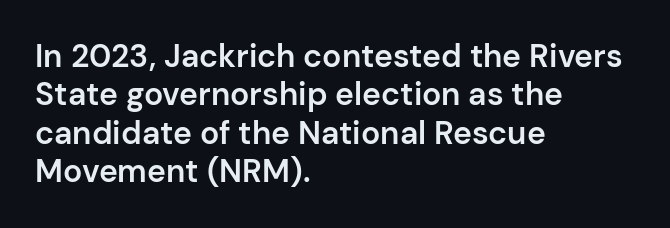
The image shows 32 px semibold sans-serif type, upright; set left-aligned, line spacing 1.2x, normal letter spacing, not underlined; low stroke contrast and a medium x-height.
